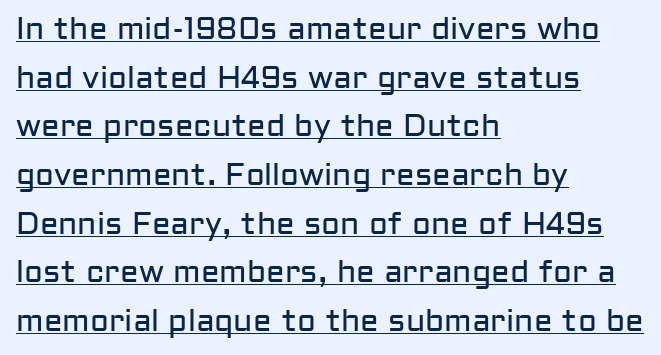
{"serif": "no", "italic": "no", "bold": "no", "weight": "regular", "width": "normal", "stroke_contrast": "low", "x_height": "medium", "monospaced": "no", "underline": "yes", "align": "left", "line_spacing": "normal", "line_spacing_ratio": 1.57, "letter_spacing": "normal", "letter_spacing_em": 0.0, "glyph_px": 31}
